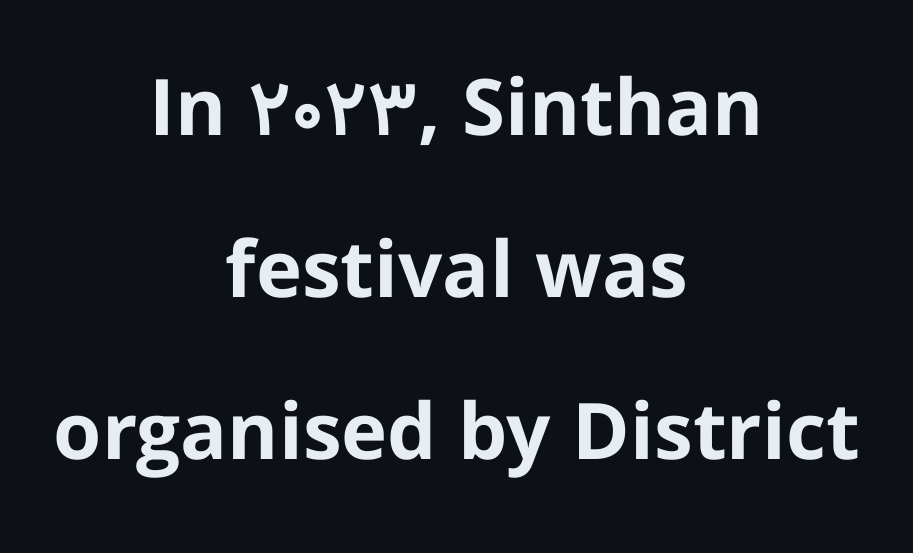
Q: Is the text bold? A: Yes.
Q: Is the text italic (slanted)? A: No, it is upright.
Q: Is the typeface a serif or a sans-serif typeface? A: Sans-serif.
Q: Is the text underlined? A: No.
Q: How is the paragraph aligned? A: Centered.
Q: Is the spacing between letters normal or unusually wide? A: Normal.
Q: Is the spacing between lines tight, normal or loose? A: Loose.
Q: Width (condensed, normal, or wide)? A: Normal.
Q: Stroke contrast? A: Low.
Q: x-height? A: Medium.
Q: Monospaced? A: No.
